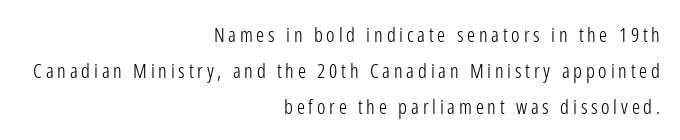
The image shows 20 px text type, upright; set right-aligned, line spacing 1.79x, not underlined.
